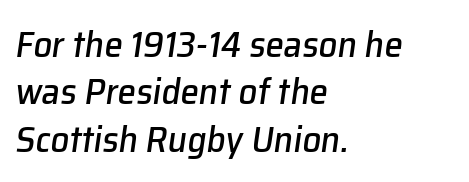
{"italic": "yes", "lean": "right", "slant_degrees": 8, "width": "normal", "stroke_contrast": "low", "x_height": "medium", "monospaced": "no", "underline": "no", "align": "left", "line_spacing": "normal", "line_spacing_ratio": 1.28, "letter_spacing": "normal", "letter_spacing_em": 0.0, "glyph_px": 37}
